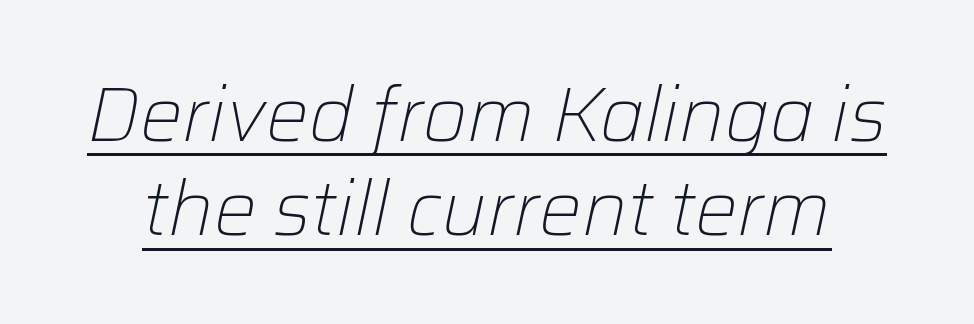
Q: Is the text bold? A: No.
Q: Is the text italic (slanted)? A: Yes, it leans right by about 12 degrees.
Q: Is the text underlined? A: Yes.
Q: Is the spacing between letters normal or unusually wide? A: Normal.
Q: Width (condensed, normal, or wide)? A: Normal.
Q: Stroke contrast? A: Low.
Q: x-height? A: Medium.
Q: Monospaced? A: No.
